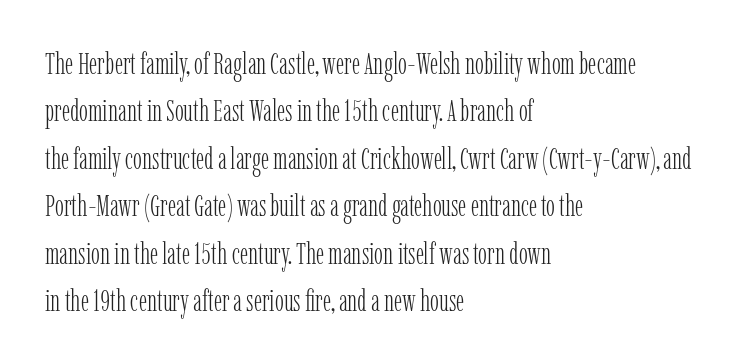
{"serif": "yes", "italic": "no", "bold": "no", "weight": "light", "width": "condensed", "stroke_contrast": "low", "x_height": "medium", "monospaced": "no", "underline": "no", "align": "left", "line_spacing": "normal", "line_spacing_ratio": 1.58, "letter_spacing": "normal", "letter_spacing_em": 0.0, "glyph_px": 30}
